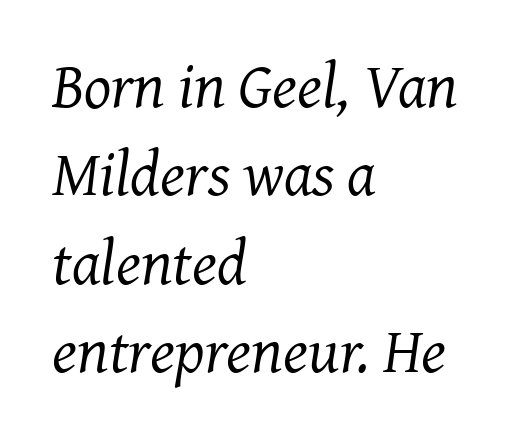
{"serif": "yes", "italic": "yes", "lean": "right", "slant_degrees": 7, "bold": "no", "weight": "regular", "width": "normal", "stroke_contrast": "medium", "x_height": "medium", "monospaced": "no", "underline": "no", "align": "left", "line_spacing": "normal", "line_spacing_ratio": 1.38, "letter_spacing": "normal", "letter_spacing_em": 0.0, "glyph_px": 64}
